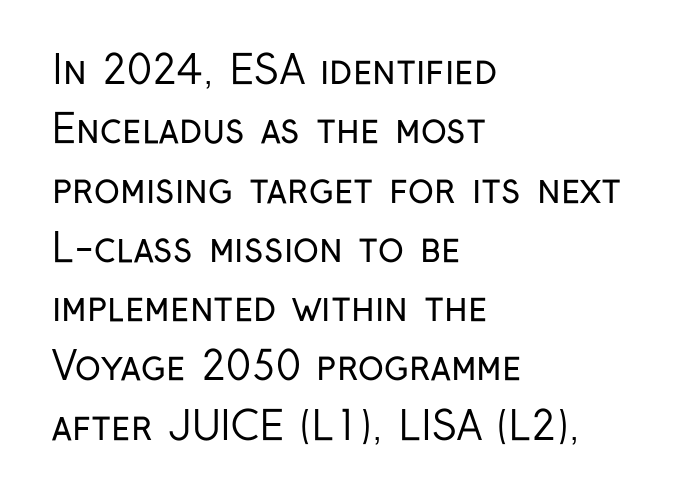
{"serif": "no", "italic": "no", "bold": "no", "weight": "regular", "width": "condensed", "stroke_contrast": "low", "x_height": "medium", "monospaced": "no", "underline": "no", "align": "left", "line_spacing": "normal", "line_spacing_ratio": 1.52, "letter_spacing": "normal", "letter_spacing_em": 0.0, "glyph_px": 39}
